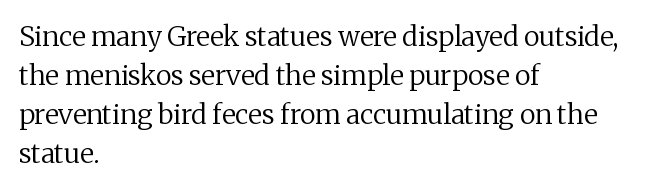
{"italic": "no", "bold": "no", "underline": "no", "align": "left", "line_spacing": "normal", "line_spacing_ratio": 1.45, "letter_spacing": "normal", "letter_spacing_em": 0.0, "glyph_px": 27}
